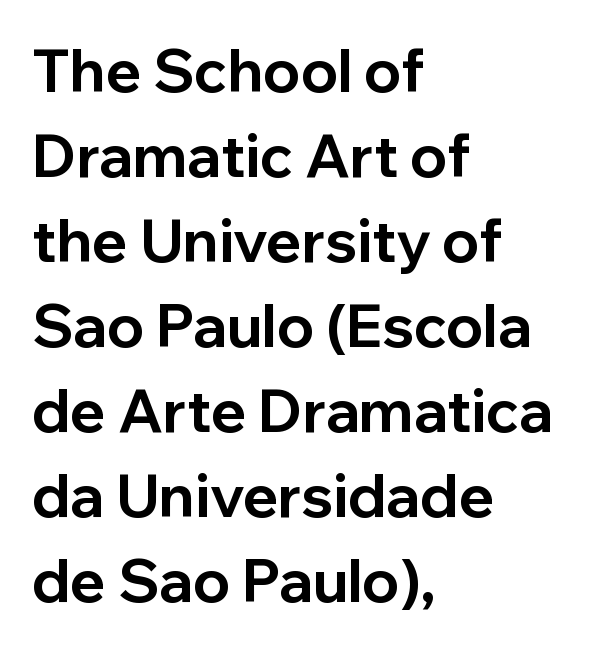
{"serif": "no", "italic": "no", "bold": "yes", "weight": "bold", "width": "normal", "stroke_contrast": "low", "x_height": "medium", "monospaced": "no", "underline": "no", "align": "left", "line_spacing": "normal", "line_spacing_ratio": 1.44, "letter_spacing": "normal", "letter_spacing_em": 0.0, "glyph_px": 59}
